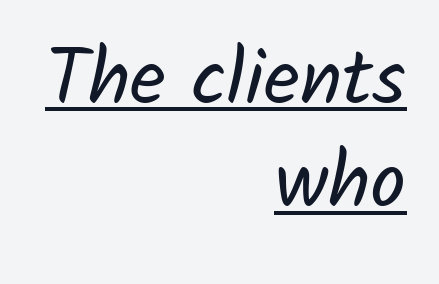
The line texture is even and compact thanks to regular tracking. A typesetter would call this leading conventional body-copy spacing. Is the type heavy? It reads as light-to-regular instead. Short and long lines alike share a common ending point at right. Is this a sans? Yes — the strokes have no serifs.
